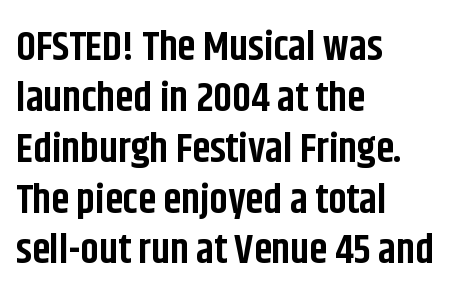
Check where the strokes stop: nothing finishes them off — pure sans. The lettering stays uniformly vertical, giving the passage a roman look. These lines are rendered in a variable-pitch font. These lines stack with their left ends in a neat column. This sample uses plain, unmodified letter spacing.
